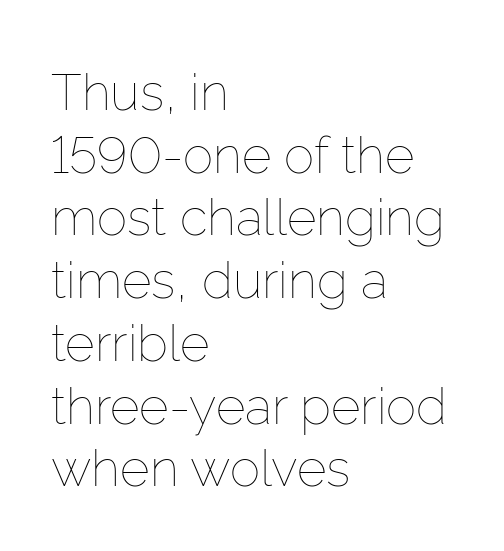
Default kerning and tracking; the words read as compact shapes. The letters advance in unequal steps, a hallmark of proportional type. Caption: face not bold, strokes unweighted. Designer's note — italics off, roman on. Line starts are locked; line ends wander.
